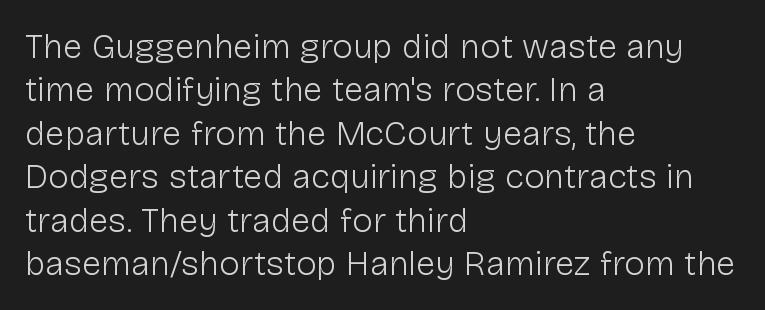
Q: Is the text bold? A: No.
Q: Is the text italic (slanted)? A: No, it is upright.
Q: Is the typeface a serif or a sans-serif typeface? A: Sans-serif.
Q: Is the text underlined? A: No.
Q: How is the paragraph aligned? A: Left-aligned.
Q: Is the spacing between letters normal or unusually wide? A: Normal.
Q: Width (condensed, normal, or wide)? A: Normal.
Q: Stroke contrast? A: Low.
Q: x-height? A: Medium.
Q: Monospaced? A: No.
